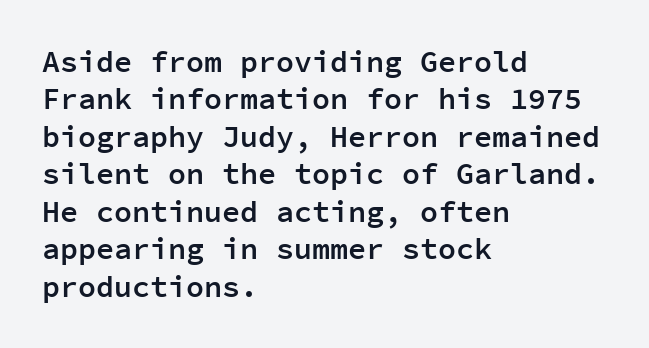
Here the glyphs are tracked normally, forming tight word shapes. Regarding leading, the lines here are spaced in the standard way. The strokes are fattened partway — semibold, not bold. No feet cap the strokes, marking this as sans-serif type. Every character here occupies the same horizontal width, giving the sample a typewriter-like rhythm. The strip under each line holds only bare page.
